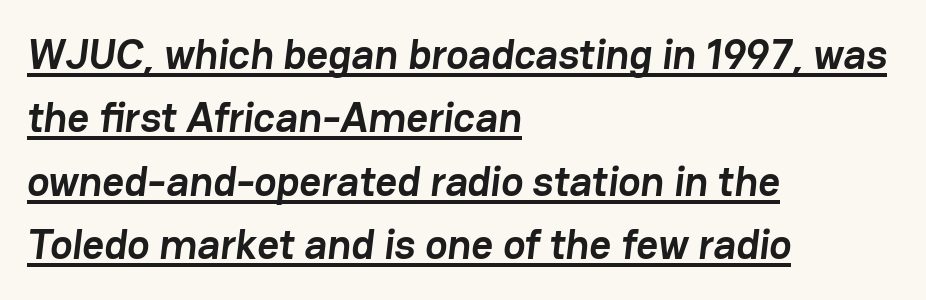
Q: Is the text bold? A: Yes.
Q: Is the typeface a serif or a sans-serif typeface? A: Sans-serif.
Q: Is the text underlined? A: Yes.
Q: How is the paragraph aligned? A: Left-aligned.
Q: Is the spacing between letters normal or unusually wide? A: Normal.
Q: Is the spacing between lines tight, normal or loose? A: Normal.
Q: Width (condensed, normal, or wide)? A: Normal.
Q: Stroke contrast? A: Low.
Q: x-height? A: Medium.
Q: Monospaced? A: No.
